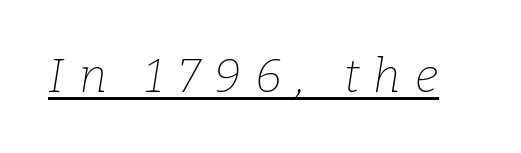
The image shows 47 px thin serif type, italic (leaning right); set unusually wide letter spacing (+0.31 em), underlined; low stroke contrast and a medium x-height.
